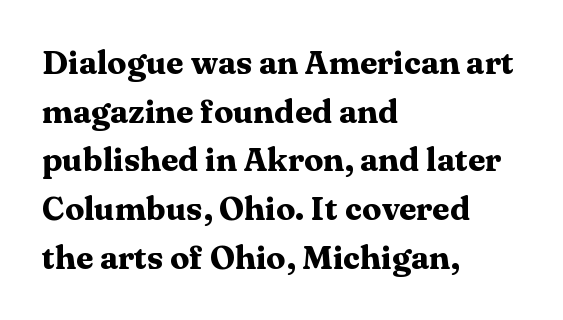
Q: Is the text bold? A: Yes.
Q: Is the text italic (slanted)? A: No, it is upright.
Q: Is the typeface a serif or a sans-serif typeface? A: Serif.
Q: Is the text underlined? A: No.
Q: How is the paragraph aligned? A: Left-aligned.
Q: Is the spacing between letters normal or unusually wide? A: Normal.
Q: Is the spacing between lines tight, normal or loose? A: Normal.
Q: Width (condensed, normal, or wide)? A: Wide.
Q: Stroke contrast? A: Medium.
Q: x-height? A: Medium.
Q: Monospaced? A: No.
